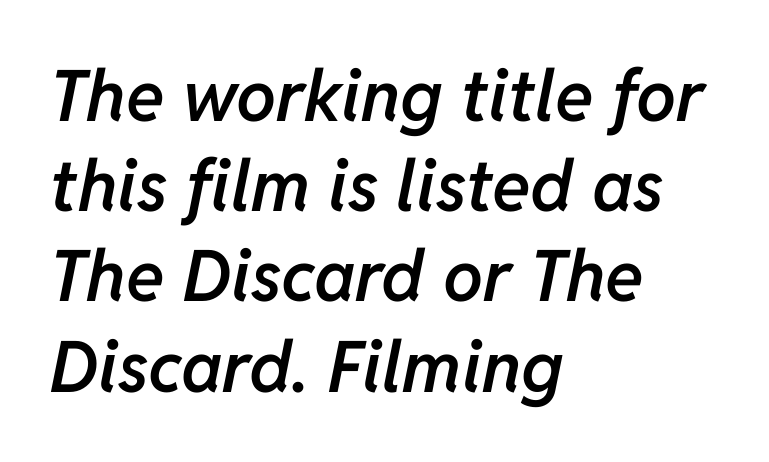
Q: Is the text bold? A: Semi-bold.
Q: Is the text italic (slanted)? A: Yes, it leans right by about 11 degrees.
Q: Is the text underlined? A: No.
Q: How is the paragraph aligned? A: Left-aligned.
Q: Is the spacing between letters normal or unusually wide? A: Normal.
Q: Is the spacing between lines tight, normal or loose? A: Normal.
Q: Width (condensed, normal, or wide)? A: Normal.
Q: Stroke contrast? A: Low.
Q: x-height? A: Medium.
Q: Monospaced? A: No.
